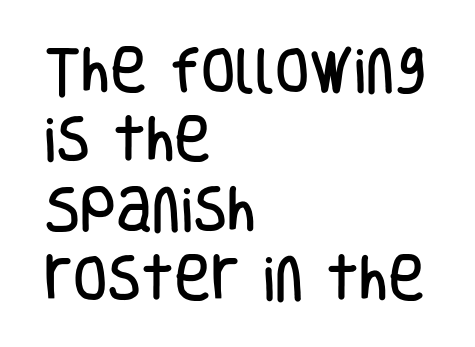
{"serif": "no", "italic": "no", "width": "condensed", "stroke_contrast": "low", "x_height": "large", "monospaced": "no", "underline": "no", "align": "left", "line_spacing": "normal", "line_spacing_ratio": 1.39, "letter_spacing": "normal", "letter_spacing_em": 0.0, "glyph_px": 50}
